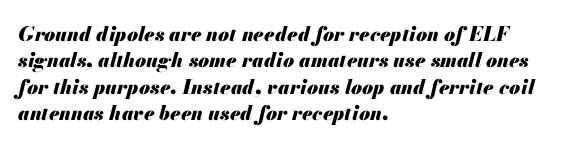
The image shows 20 px bold type, italic (leaning right); set left-aligned, normal line spacing (1.32x), normal letter spacing, not underlined.
